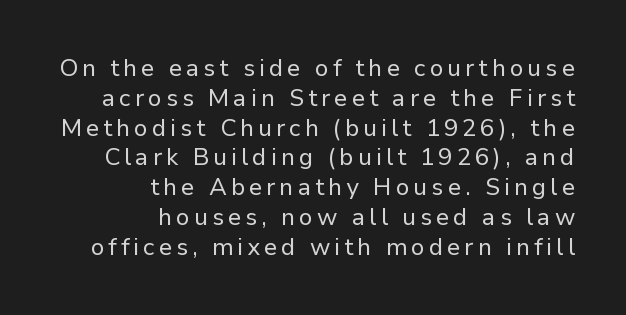
The image shows 24 px text type, upright; set right-aligned, line spacing 1.24x, not underlined.
